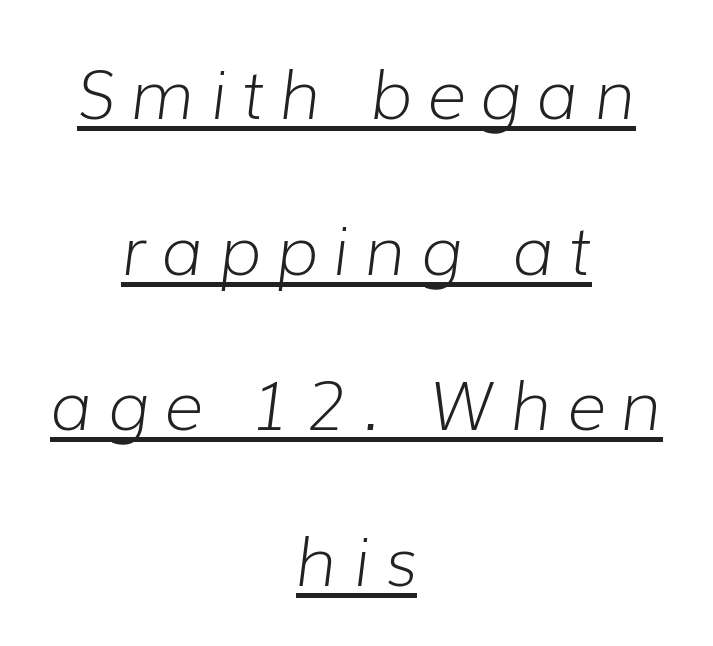
{"italic": "yes", "lean": "right", "slant_degrees": 7, "bold": "no", "weight": "light", "width": "normal", "stroke_contrast": "low", "x_height": "medium", "monospaced": "no", "underline": "yes", "align": "center", "line_spacing": "loose", "line_spacing_ratio": 2.29, "letter_spacing": "wide", "letter_spacing_em": 0.22, "glyph_px": 68}
